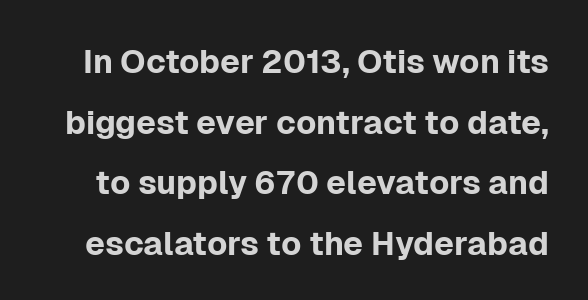
In terms of letterform style, serifs are entirely absent. The strip under each line holds only bare page. You can tell it's not italic because the verticals are truly vertical. Each letter keeps its own natural width here, so spacing adapts to shape. This rendering leaves character spacing at its baseline value.
